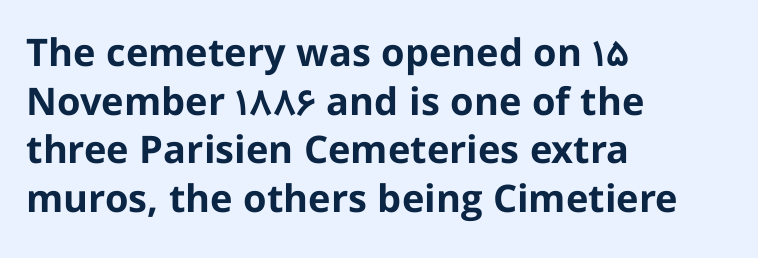
The image shows 38 px bold sans-serif type, upright; set left-aligned, normal line spacing (1.28x), normal letter spacing, not underlined; low stroke contrast and a medium x-height.
